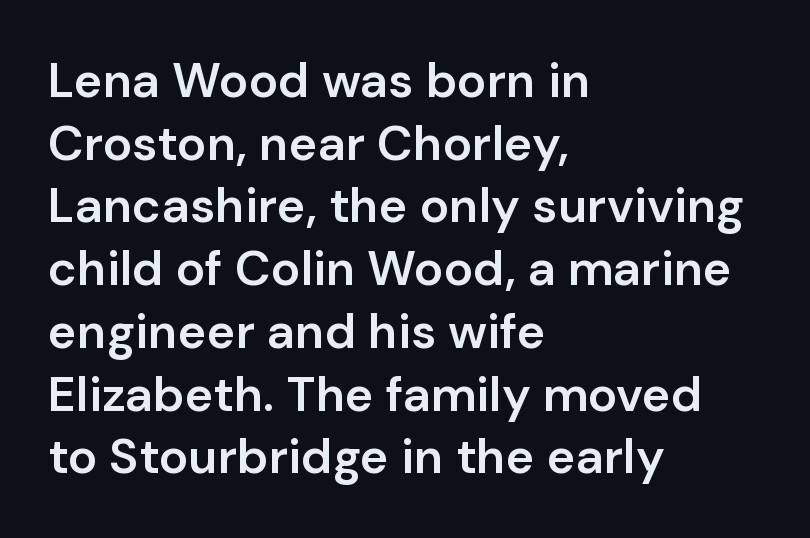
The image shows 49 px semibold sans-serif type, upright; set left-aligned, normal line spacing (1.28x), normal letter spacing, not underlined; low stroke contrast and a medium x-height.
